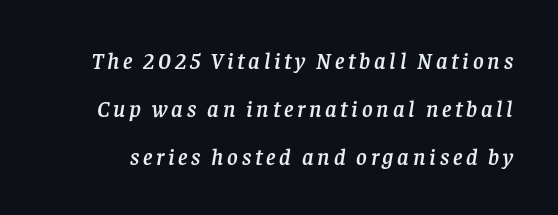
Q: Is the text italic (slanted)? A: Yes, it leans right by about 8 degrees.
Q: Is the text underlined? A: No.
Q: Is the spacing between lines tight, normal or loose? A: Loose.
